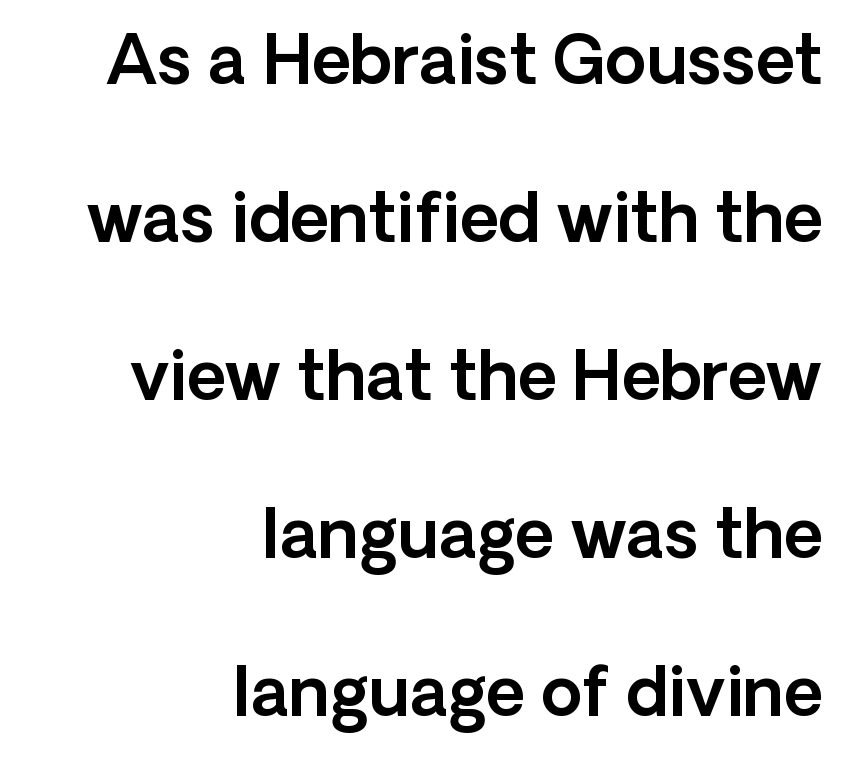
{"serif": "no", "italic": "no", "width": "normal", "x_height": "medium", "monospaced": "no", "underline": "no", "align": "right", "line_spacing": "loose", "line_spacing_ratio": 2.36, "letter_spacing": "normal", "letter_spacing_em": 0.0, "glyph_px": 67}
